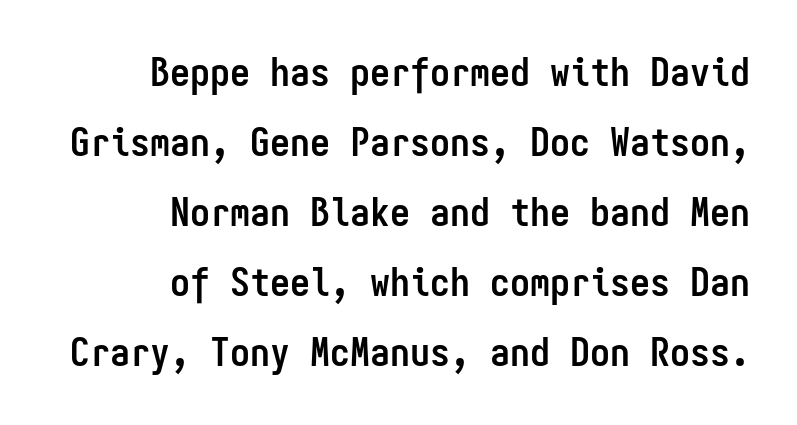
Q: Is the text bold? A: Yes.
Q: Is the text italic (slanted)? A: No, it is upright.
Q: Is the typeface a serif or a sans-serif typeface? A: Sans-serif.
Q: Is the text underlined? A: No.
Q: How is the paragraph aligned? A: Right-aligned.
Q: Is the spacing between letters normal or unusually wide? A: Normal.
Q: Width (condensed, normal, or wide)? A: Condensed.
Q: Stroke contrast? A: Low.
Q: x-height? A: Medium.
Q: Monospaced? A: Yes.
